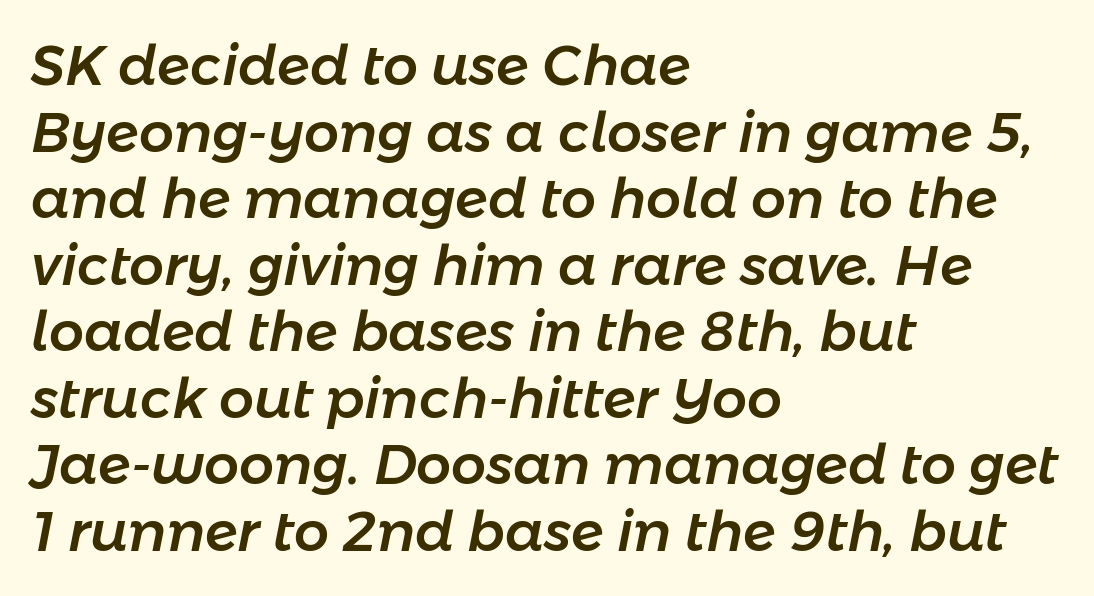
Q: Is the text italic (slanted)? A: Yes, it leans right by about 11 degrees.
Q: Is the text underlined? A: No.
Q: How is the paragraph aligned? A: Left-aligned.
Q: Is the spacing between letters normal or unusually wide? A: Normal.
Q: Width (condensed, normal, or wide)? A: Normal.
Q: Stroke contrast? A: Low.
Q: x-height? A: Medium.
Q: Monospaced? A: No.
